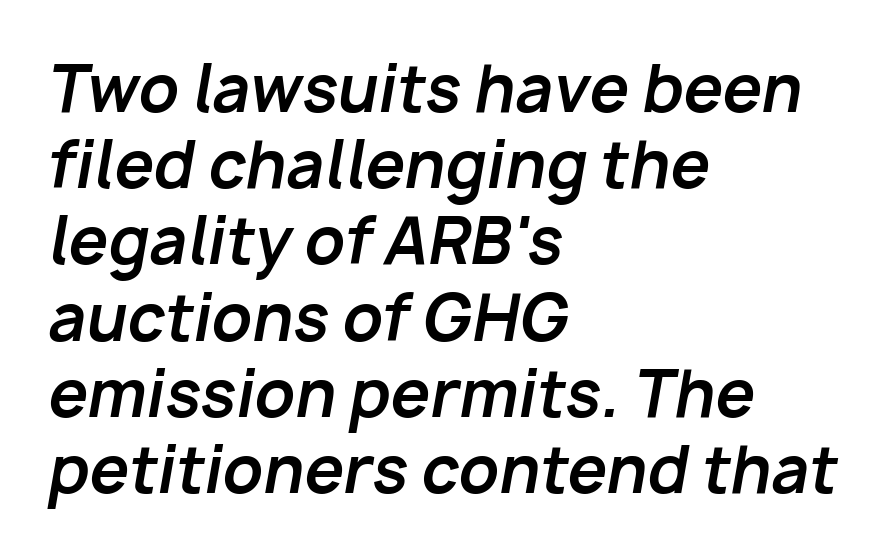
{"italic": "yes", "lean": "right", "slant_degrees": 10, "bold": "yes", "weight": "bold", "width": "normal", "stroke_contrast": "low", "x_height": "medium", "monospaced": "no", "underline": "no", "align": "left", "line_spacing_ratio": 1.21, "letter_spacing": "normal", "letter_spacing_em": 0.0, "glyph_px": 63}
